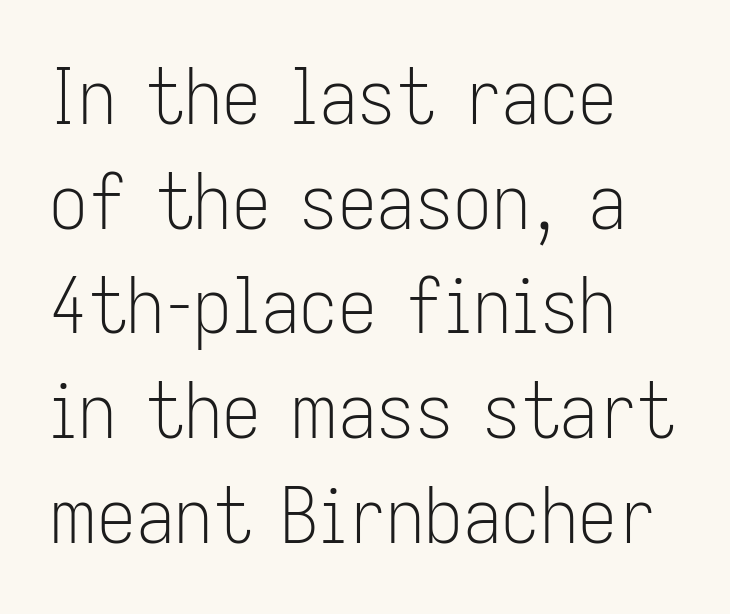
{"serif": "no", "italic": "no", "bold": "no", "weight": "light", "width": "condensed", "stroke_contrast": "low", "x_height": "medium", "monospaced": "no", "underline": "no", "align": "left", "line_spacing": "normal", "line_spacing_ratio": 1.36, "letter_spacing": "normal", "letter_spacing_em": 0.0, "glyph_px": 77}
